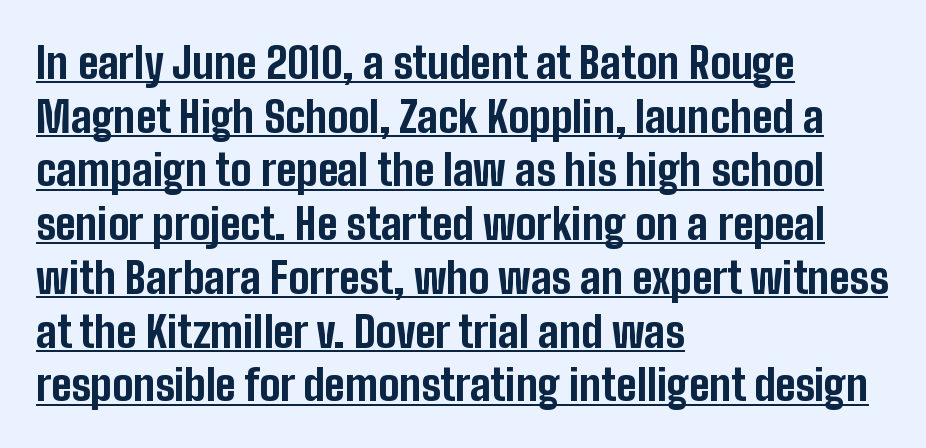
{"serif": "no", "italic": "no", "bold": "yes", "weight": "bold", "width": "condensed", "stroke_contrast": "low", "x_height": "medium", "monospaced": "no", "underline": "yes", "align": "left", "line_spacing": "normal", "line_spacing_ratio": 1.25, "letter_spacing": "normal", "letter_spacing_em": 0.0, "glyph_px": 43}
